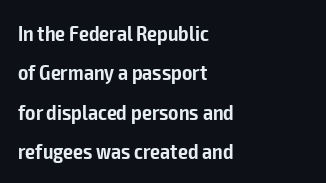
{"italic": "no", "bold": "semi", "underline": "no", "align": "left", "line_spacing_ratio": 1.79, "letter_spacing": "normal", "letter_spacing_em": 0.0, "glyph_px": 22}
